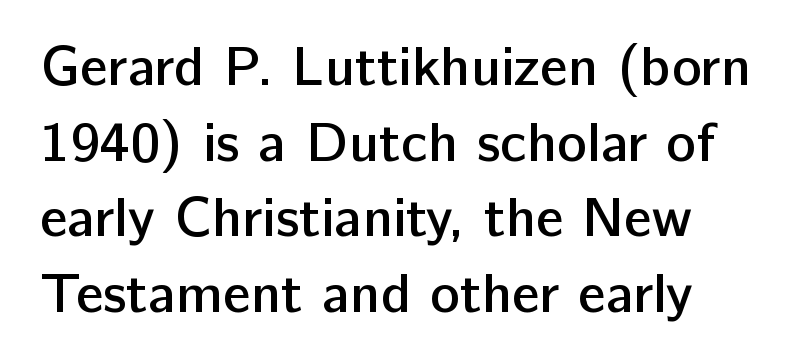
Here the designer chose a conventional face with non-uniform glyph widths. The strip under each line holds only bare page. Vertical strokes here are truly vertical. Rows of type keep a routine distance in the vertical direction.
